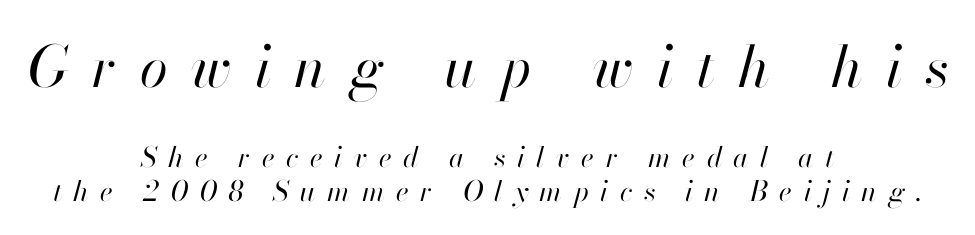
Italic? Definitely — the glyphs are oblique. This sample is center-justified, so both line endings float freely. Students, note that the glyphs here are deliberately spaced far apart. This rendering features lettering with no underline.
